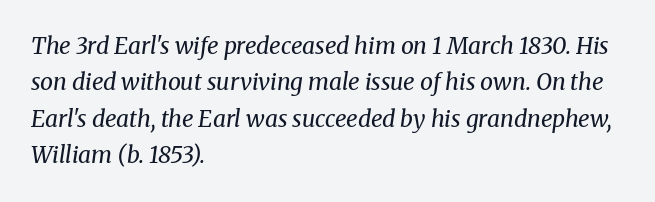
The image shows 23 px text type, italic (leaning right); set left-aligned, normal line spacing (1.58x), normal letter spacing, not underlined.
